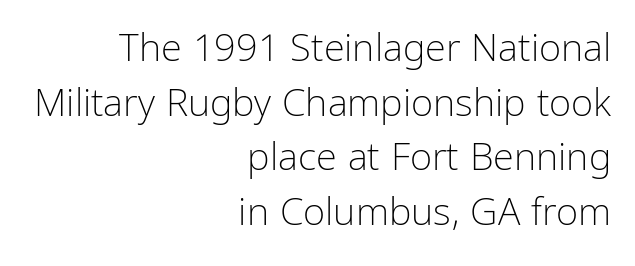
{"serif": "no", "italic": "no", "bold": "no", "weight": "light", "width": "condensed", "stroke_contrast": "low", "x_height": "medium", "monospaced": "no", "underline": "no", "align": "right", "line_spacing": "normal", "line_spacing_ratio": 1.44, "letter_spacing": "normal", "letter_spacing_em": 0.0, "glyph_px": 38}
